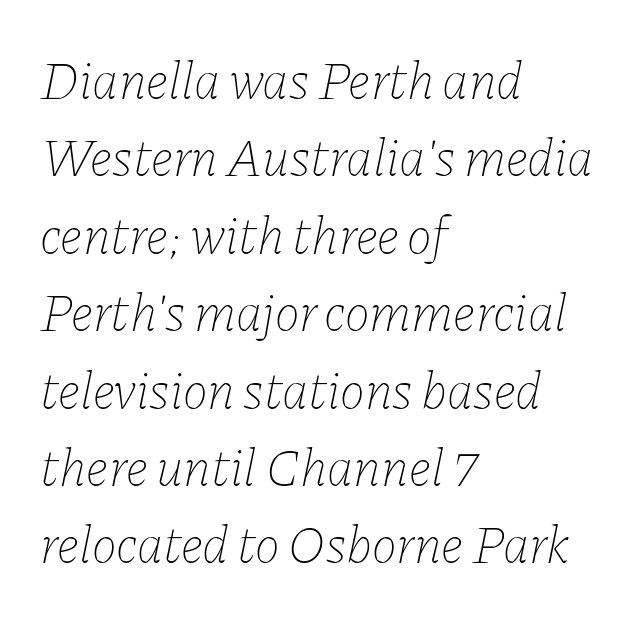
Horizontally, the lines are justified to the leading edge only. Students, note that the glyphs here touch the page at normal intervals. The passage shown stacks its lines at a standard gap. Spacing verdict: proportional, widths tailored to each character. Underlining? Definitely not there. Compared with a typical body face, this is equally light or lighter still.
